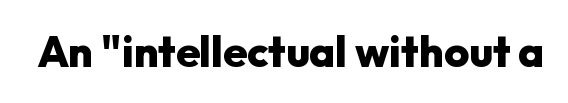
{"serif": "no", "italic": "no", "bold": "yes", "weight": "heavy", "width": "normal", "stroke_contrast": "low", "x_height": "medium", "monospaced": "no", "underline": "no", "letter_spacing": "normal", "letter_spacing_em": 0.0, "glyph_px": 43}
